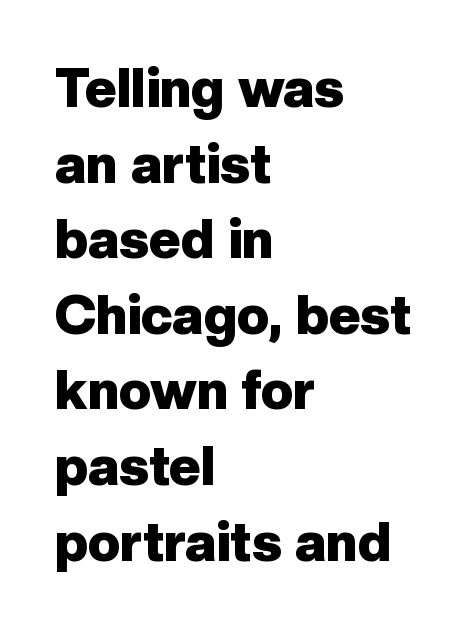
Weight check: bold — yes, fully. Nobody drew a line under any word here. These lines are rendered in a variable-pitch font. Observe the ordinary spacing: letters are neighbours, not strangers.
